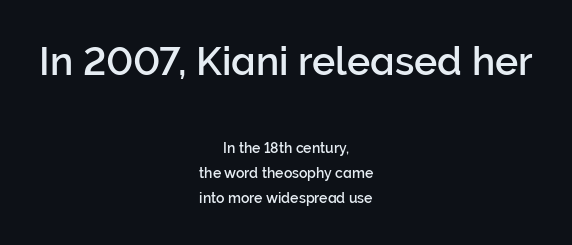
The image shows 39 px sans-serif type, upright; set centered, line spacing 1.81x, normal letter spacing, not underlined; the first (top) block is 2.79x larger; low stroke contrast and a medium x-height.
